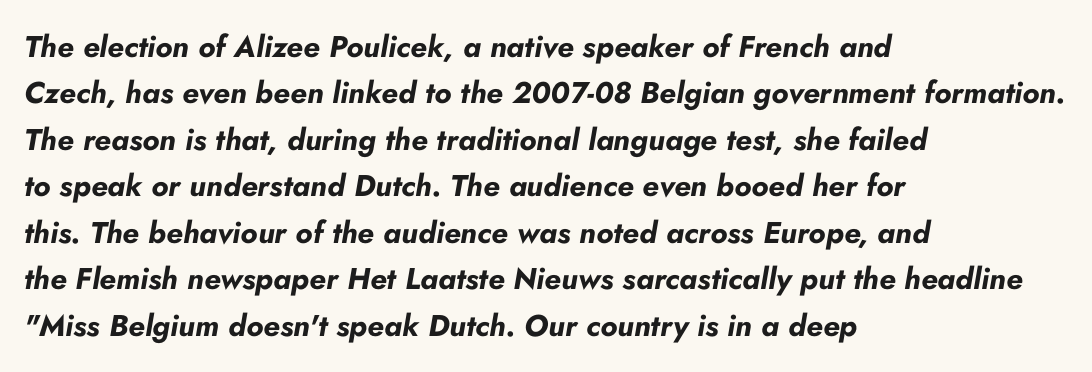
Q: Is the text bold? A: Yes.
Q: Is the text italic (slanted)? A: Yes, it leans right by about 10 degrees.
Q: Is the text underlined? A: No.
Q: How is the paragraph aligned? A: Left-aligned.
Q: Is the spacing between letters normal or unusually wide? A: Normal.
Q: Is the spacing between lines tight, normal or loose? A: Normal.
Q: Width (condensed, normal, or wide)? A: Normal.
Q: Stroke contrast? A: Low.
Q: x-height? A: Small.
Q: Monospaced? A: No.
